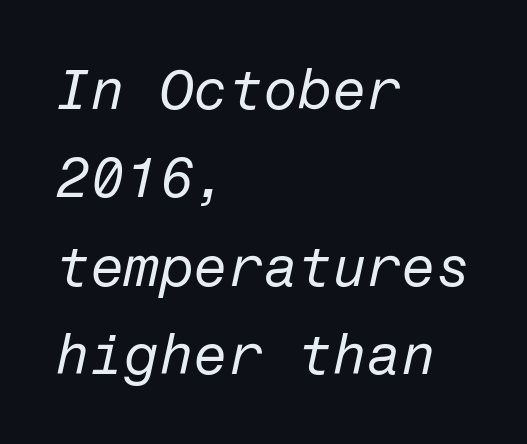
The image shows 56 px regular-weight type, italic (leaning right); set left-aligned, normal line spacing (1.58x), normal letter spacing, not underlined; low stroke contrast and a medium x-height.
